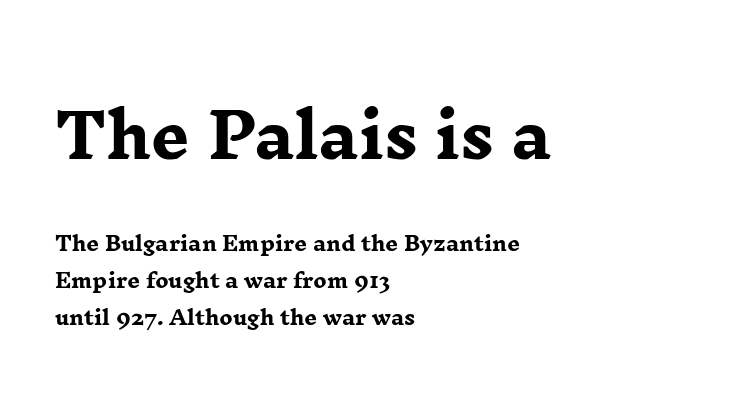
Q: Is the text bold? A: Yes.
Q: Is the text italic (slanted)? A: No, it is upright.
Q: Is the typeface a serif or a sans-serif typeface? A: Serif.
Q: Is the text underlined? A: No.
Q: How is the paragraph aligned? A: Left-aligned.
Q: Is the spacing between letters normal or unusually wide? A: Normal.
Q: Which block of text is set in a larger size, the first (top) or the second (bottom)? A: The first (top) one.
Q: Width (condensed, normal, or wide)? A: Wide.
Q: Stroke contrast? A: Low.
Q: x-height? A: Medium.
Q: Monospaced? A: No.
